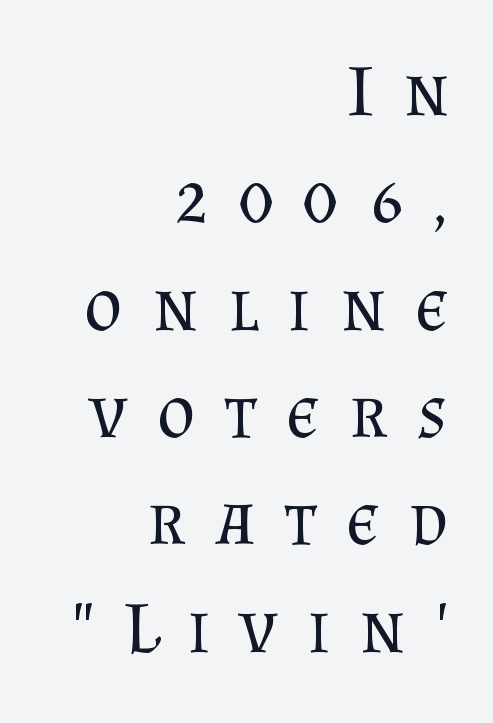
Q: Is the text bold? A: No.
Q: Is the text italic (slanted)? A: No, it is upright.
Q: Is the typeface a serif or a sans-serif typeface? A: Serif.
Q: Is the text underlined? A: No.
Q: How is the paragraph aligned? A: Right-aligned.
Q: Is the spacing between letters normal or unusually wide? A: Unusually wide.
Q: Is the spacing between lines tight, normal or loose? A: Normal.
Q: Width (condensed, normal, or wide)? A: Normal.
Q: Stroke contrast? A: Medium.
Q: x-height? A: Small.
Q: Monospaced? A: No.
